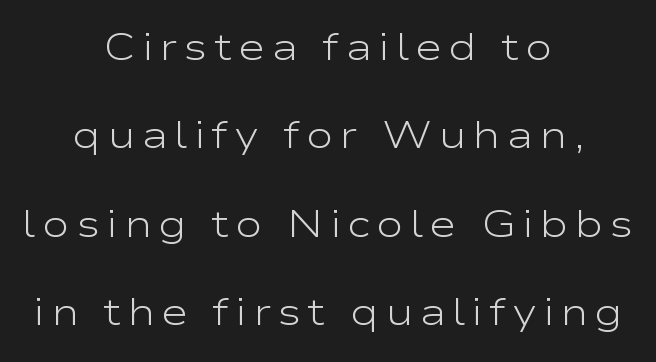
{"serif": "no", "italic": "no", "bold": "no", "weight": "light", "width": "wide", "stroke_contrast": "low", "x_height": "medium", "monospaced": "no", "underline": "no", "align": "center", "line_spacing": "loose", "line_spacing_ratio": 2.39, "glyph_px": 37}
